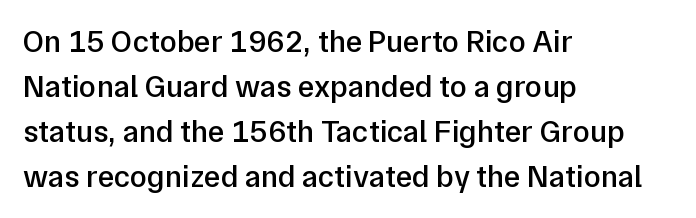
Q: Is the text bold? A: Semi-bold.
Q: Is the text italic (slanted)? A: No, it is upright.
Q: Is the typeface a serif or a sans-serif typeface? A: Sans-serif.
Q: Is the text underlined? A: No.
Q: How is the paragraph aligned? A: Left-aligned.
Q: Is the spacing between letters normal or unusually wide? A: Normal.
Q: Is the spacing between lines tight, normal or loose? A: Normal.
Q: Width (condensed, normal, or wide)? A: Normal.
Q: Stroke contrast? A: Low.
Q: x-height? A: Medium.
Q: Monospaced? A: No.
